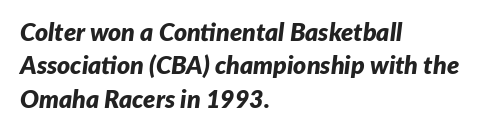
{"italic": "yes", "lean": "right", "slant_degrees": 7, "bold": "yes", "underline": "no", "align": "left", "line_spacing": "normal", "line_spacing_ratio": 1.34, "letter_spacing": "normal", "letter_spacing_em": 0.0, "glyph_px": 25}
